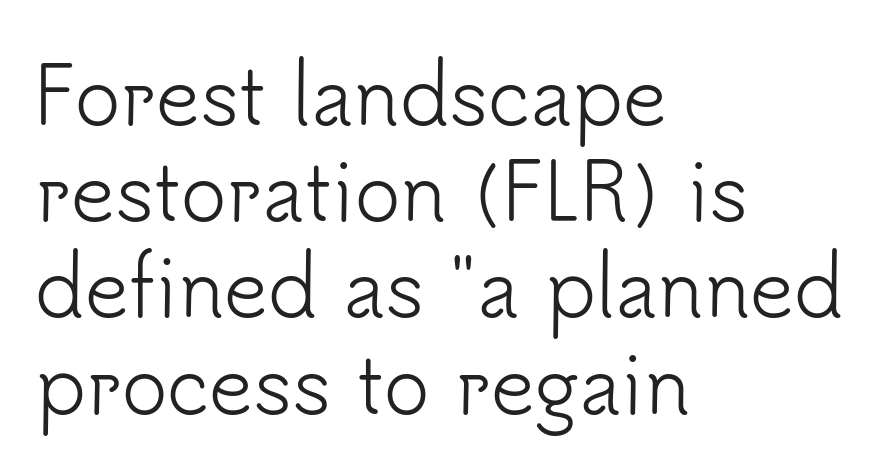
{"serif": "no", "italic": "no", "bold": "no", "weight": "light", "width": "normal", "stroke_contrast": "low", "x_height": "small", "monospaced": "no", "underline": "no", "align": "left", "line_spacing": "normal", "line_spacing_ratio": 1.25, "letter_spacing": "normal", "letter_spacing_em": 0.0, "glyph_px": 77}
